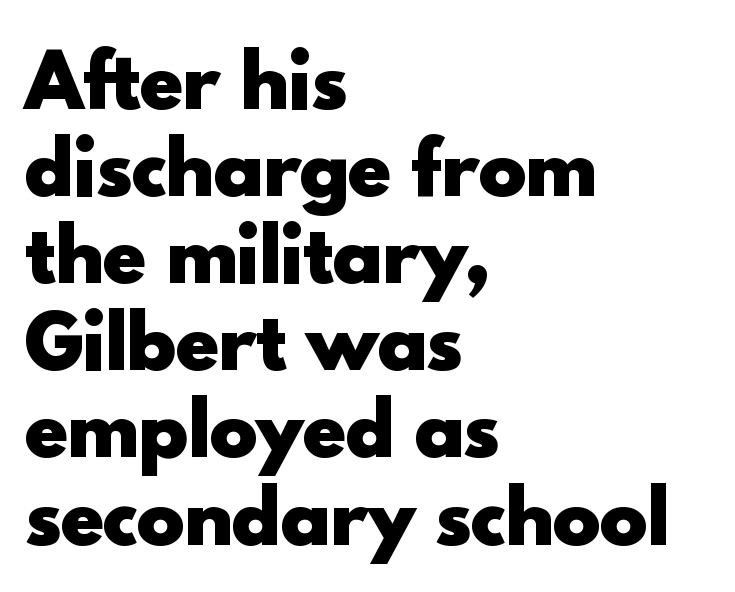
In CSS terms this would be text-align: left. Each letter keeps its own natural width here, so spacing adapts to shape. Plain, unruled lines of type. The text was rendered using a sans face with plain stroke endings. Students, note that the glyphs here touch the page at normal intervals. Stroke thickness is high; the sample reads as a true bold.
